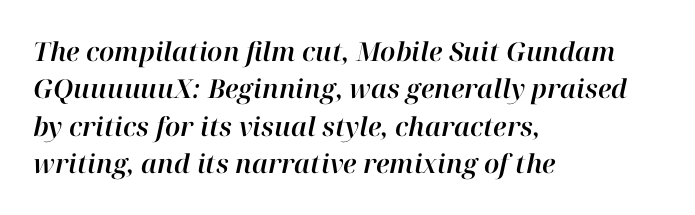
{"italic": "yes", "lean": "right", "slant_degrees": 12, "underline": "no", "align": "left", "line_spacing": "normal", "line_spacing_ratio": 1.44, "letter_spacing": "normal", "letter_spacing_em": 0.0, "glyph_px": 26}
